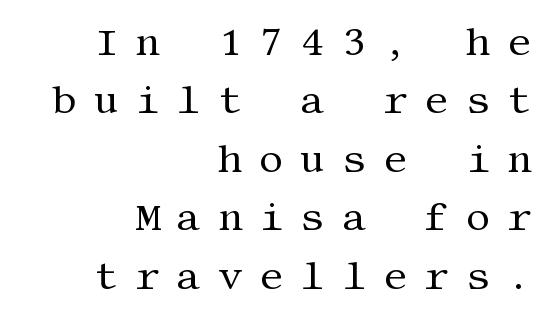
The image shows 39 px regular-weight serif type, upright; set right-aligned, normal line spacing (1.5x), unusually wide letter spacing (+0.42 em), not underlined; medium stroke contrast and a large x-height.
